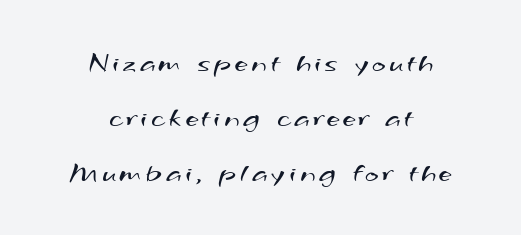
Q: Is the text bold? A: No.
Q: Is the typeface a serif or a sans-serif typeface? A: Sans-serif.
Q: Is the text underlined? A: No.
Q: How is the paragraph aligned? A: Centered.
Q: Width (condensed, normal, or wide)? A: Wide.
Q: Stroke contrast? A: Medium.
Q: x-height? A: Small.
Q: Monospaced? A: No.
